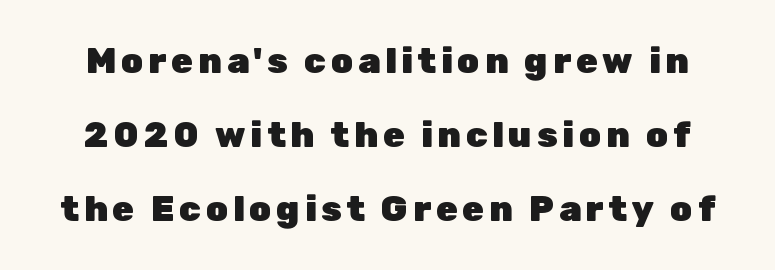
{"serif": "no", "italic": "no", "bold": "yes", "weight": "heavy", "width": "normal", "stroke_contrast": "low", "x_height": "medium", "monospaced": "no", "underline": "no", "line_spacing": "loose", "line_spacing_ratio": 2.11, "glyph_px": 35}
